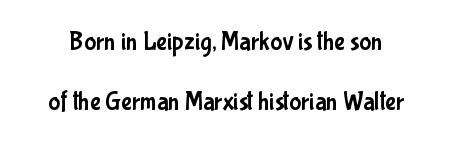
Tracking value appears to be zero — textbook default spacing. Bare-footed words on every line. Is there any slant? The stems are plumb. The block of text is sparse from top to bottom, with ample space between rows.
